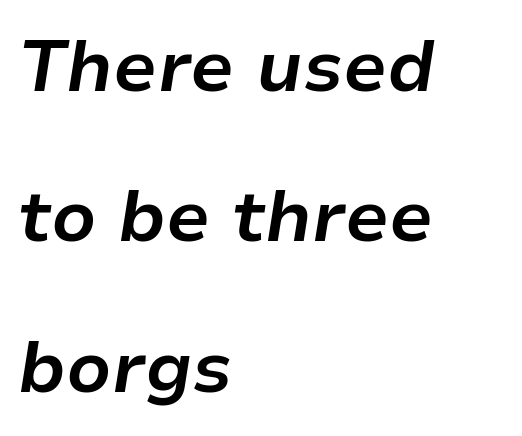
{"italic": "yes", "lean": "right", "slant_degrees": 9, "bold": "yes", "weight": "bold", "width": "normal", "stroke_contrast": "low", "x_height": "medium", "monospaced": "no", "underline": "no", "align": "left", "line_spacing": "loose", "line_spacing_ratio": 2.09, "letter_spacing": "normal", "letter_spacing_em": 0.0, "glyph_px": 72}
